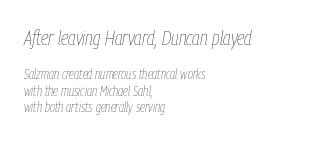
The image shows 21 px text type, italic (leaning right); set left-aligned, line spacing 1.17x, normal letter spacing, not underlined; the first (top) block is 1.5x larger.
